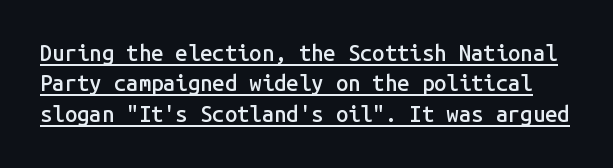
{"italic": "no", "bold": "semi", "underline": "yes", "line_spacing": "normal", "line_spacing_ratio": 1.38, "letter_spacing": "normal", "letter_spacing_em": 0.0, "glyph_px": 22}
